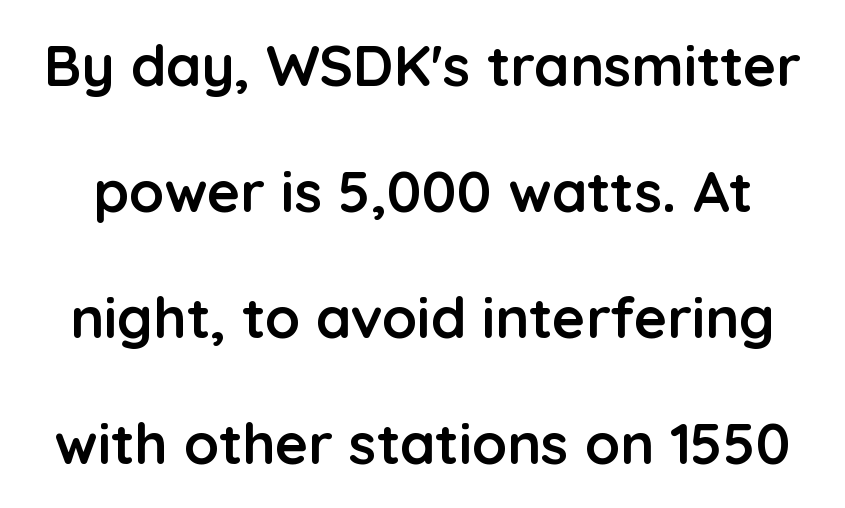
Q: Is the text bold? A: Yes.
Q: Is the text italic (slanted)? A: No, it is upright.
Q: Is the typeface a serif or a sans-serif typeface? A: Sans-serif.
Q: Is the text underlined? A: No.
Q: Is the spacing between letters normal or unusually wide? A: Normal.
Q: Is the spacing between lines tight, normal or loose? A: Loose.
Q: Width (condensed, normal, or wide)? A: Normal.
Q: Stroke contrast? A: Low.
Q: x-height? A: Medium.
Q: Monospaced? A: No.
